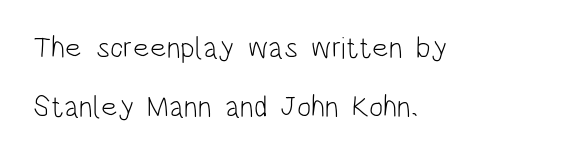
Q: Is the text bold? A: No.
Q: Is the text italic (slanted)? A: No, it is upright.
Q: Is the typeface a serif or a sans-serif typeface? A: Sans-serif.
Q: Is the text underlined? A: No.
Q: How is the paragraph aligned? A: Left-aligned.
Q: Is the spacing between letters normal or unusually wide? A: Normal.
Q: Is the spacing between lines tight, normal or loose? A: Loose.
Q: Width (condensed, normal, or wide)? A: Condensed.
Q: Stroke contrast? A: Low.
Q: x-height? A: Large.
Q: Monospaced? A: No.
